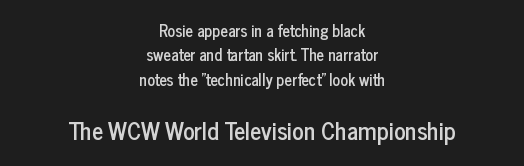
Q: Is the text italic (slanted)? A: No, it is upright.
Q: Is the text underlined? A: No.
Q: How is the paragraph aligned? A: Centered.
Q: Is the spacing between letters normal or unusually wide? A: Normal.
Q: Is the spacing between lines tight, normal or loose? A: Normal.
Q: Which block of text is set in a larger size, the first (top) or the second (bottom)? A: The second (bottom) one.
